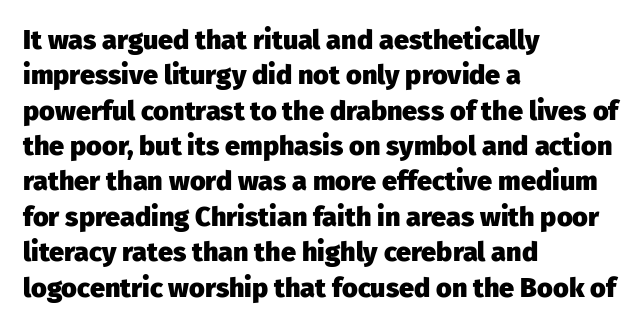
A clean baseline with only descenders dipping below it. These lines stack with their left ends in a neat column. Regular leading. Pretty heavy lettering here — definitely bold. Does extra space separate the letters? No, they use regular spacing.
